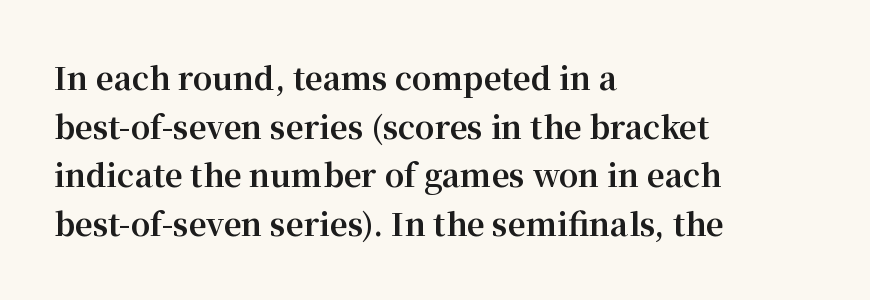
The image shows 31 px bold serif type, upright; set left-aligned, normal line spacing (1.57x), normal letter spacing, not underlined; medium stroke contrast and a medium x-height.
